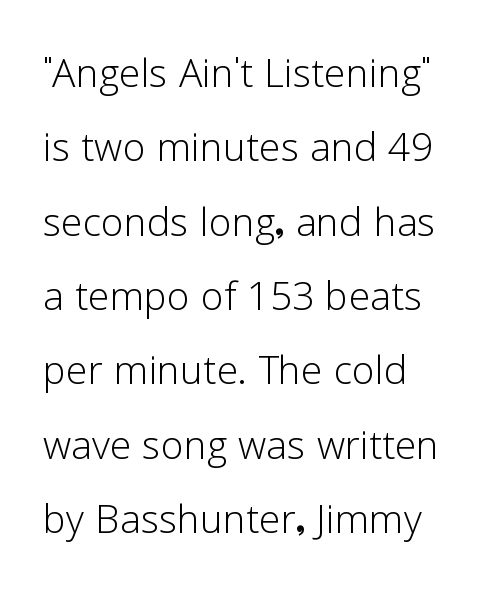
The image shows 52 px light sans-serif type, upright; set left-aligned, normal line spacing (1.43x), normal letter spacing, not underlined; low stroke contrast and a medium x-height.
